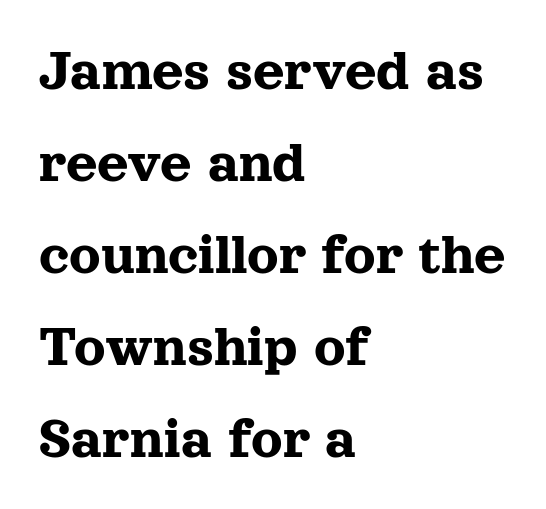
The image shows 61 px serif type, upright; set left-aligned, normal line spacing (1.51x), normal letter spacing, not underlined; a medium x-height.
